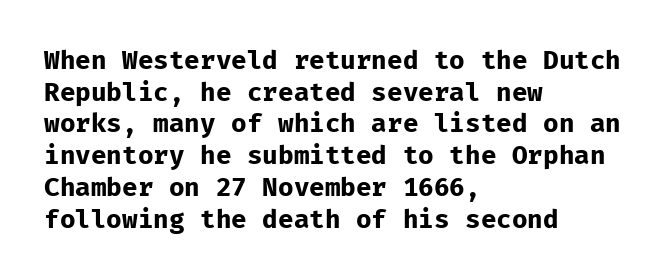
The image shows 26 px bold type, upright; set left-aligned, line spacing 1.22x, normal letter spacing, not underlined.
